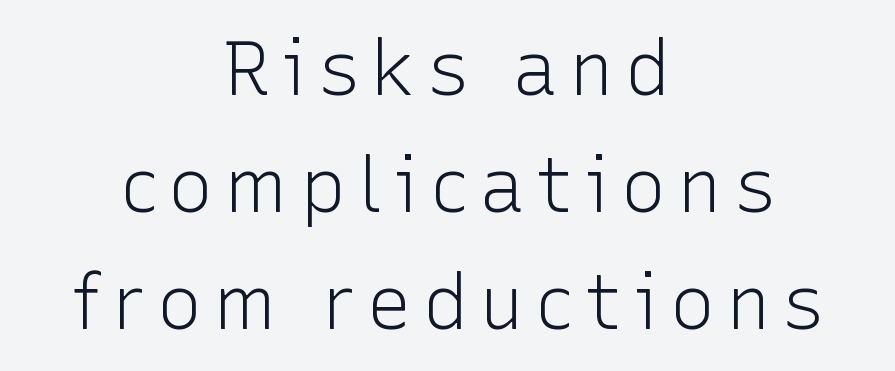
Q: Is the text bold? A: No.
Q: Is the text italic (slanted)? A: No, it is upright.
Q: Is the typeface a serif or a sans-serif typeface? A: Sans-serif.
Q: Is the text underlined? A: No.
Q: How is the paragraph aligned? A: Centered.
Q: Is the spacing between lines tight, normal or loose? A: Normal.
Q: Width (condensed, normal, or wide)? A: Normal.
Q: Stroke contrast? A: Low.
Q: x-height? A: Medium.
Q: Monospaced? A: No.
